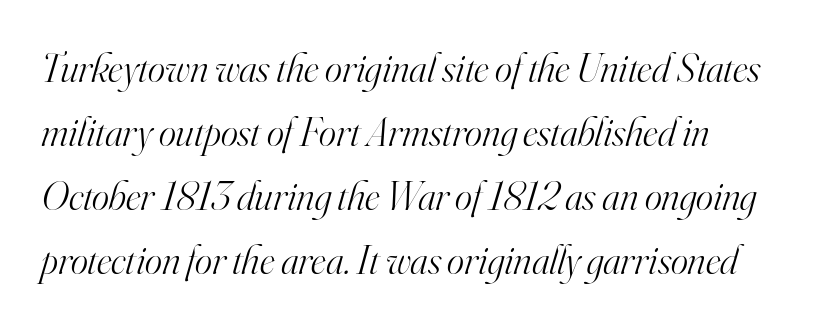
{"serif": "yes", "italic": "yes", "lean": "right", "slant_degrees": 16, "bold": "no", "weight": "light", "width": "normal", "stroke_contrast": "high", "x_height": "small", "monospaced": "no", "underline": "no", "line_spacing": "normal", "line_spacing_ratio": 1.56, "letter_spacing": "normal", "letter_spacing_em": 0.0, "glyph_px": 41}
